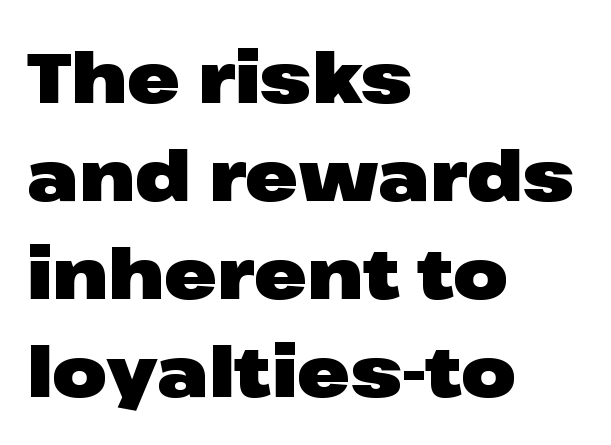
The image shows 71 px heavy, wide sans-serif type, upright; set left-aligned, normal line spacing (1.38x), normal letter spacing, not underlined; low stroke contrast and a medium x-height.
